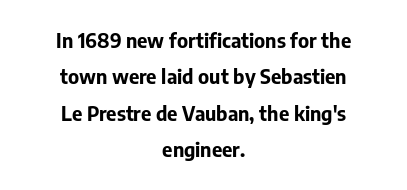
The image shows 20 px bold type, upright; set centered, line spacing 1.82x, normal letter spacing, not underlined.
